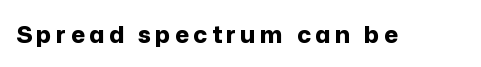
{"italic": "no", "bold": "yes", "underline": "no", "glyph_px": 24}
